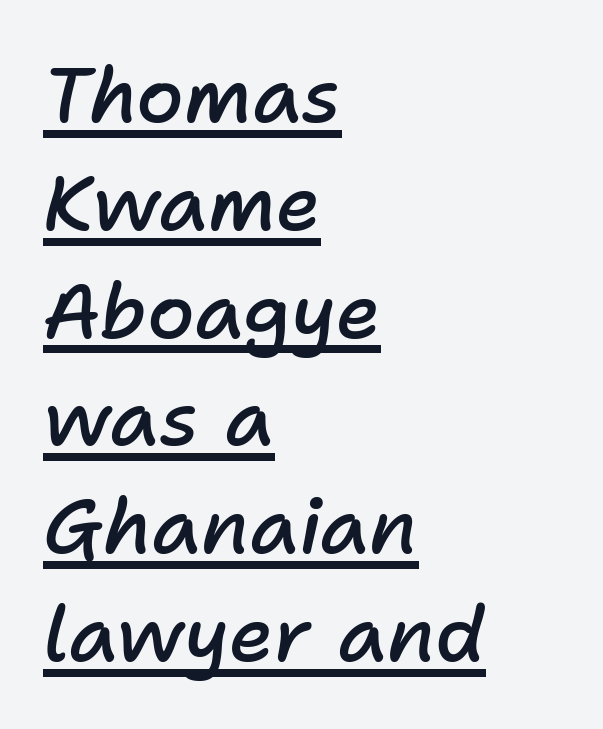
Q: Is the text bold? A: Semi-bold.
Q: Is the text italic (slanted)? A: Yes, it leans right by about 11 degrees.
Q: Is the text underlined? A: Yes.
Q: How is the paragraph aligned? A: Left-aligned.
Q: Is the spacing between letters normal or unusually wide? A: Normal.
Q: Is the spacing between lines tight, normal or loose? A: Normal.
Q: Width (condensed, normal, or wide)? A: Normal.
Q: Stroke contrast? A: Low.
Q: x-height? A: Medium.
Q: Monospaced? A: No.
